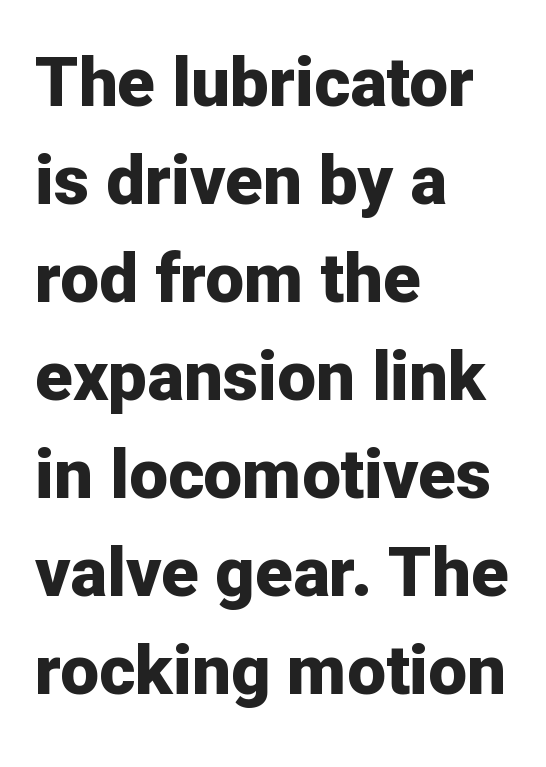
{"serif": "no", "italic": "no", "bold": "yes", "weight": "bold", "width": "normal", "stroke_contrast": "low", "x_height": "medium", "monospaced": "no", "underline": "no", "align": "left", "line_spacing": "normal", "line_spacing_ratio": 1.42, "letter_spacing": "normal", "letter_spacing_em": 0.0, "glyph_px": 69}
